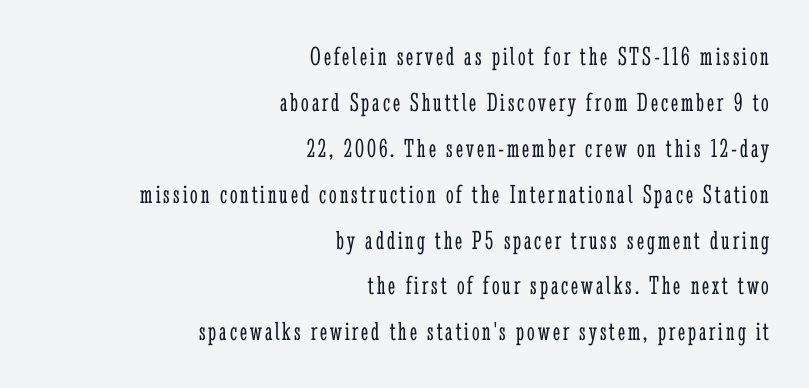
The image shows 27 px text type, upright; set right-aligned, normal line spacing (1.7x), not underlined.
